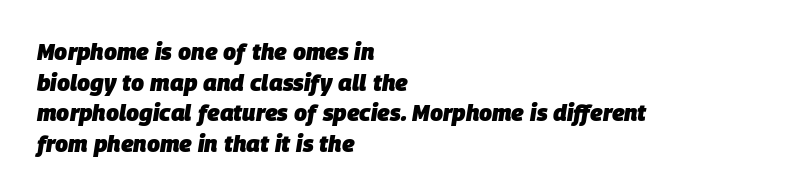
{"italic": "yes", "lean": "right", "slant_degrees": 9, "bold": "yes", "underline": "no", "align": "left", "line_spacing": "normal", "line_spacing_ratio": 1.33, "letter_spacing": "normal", "letter_spacing_em": 0.0, "glyph_px": 23}
